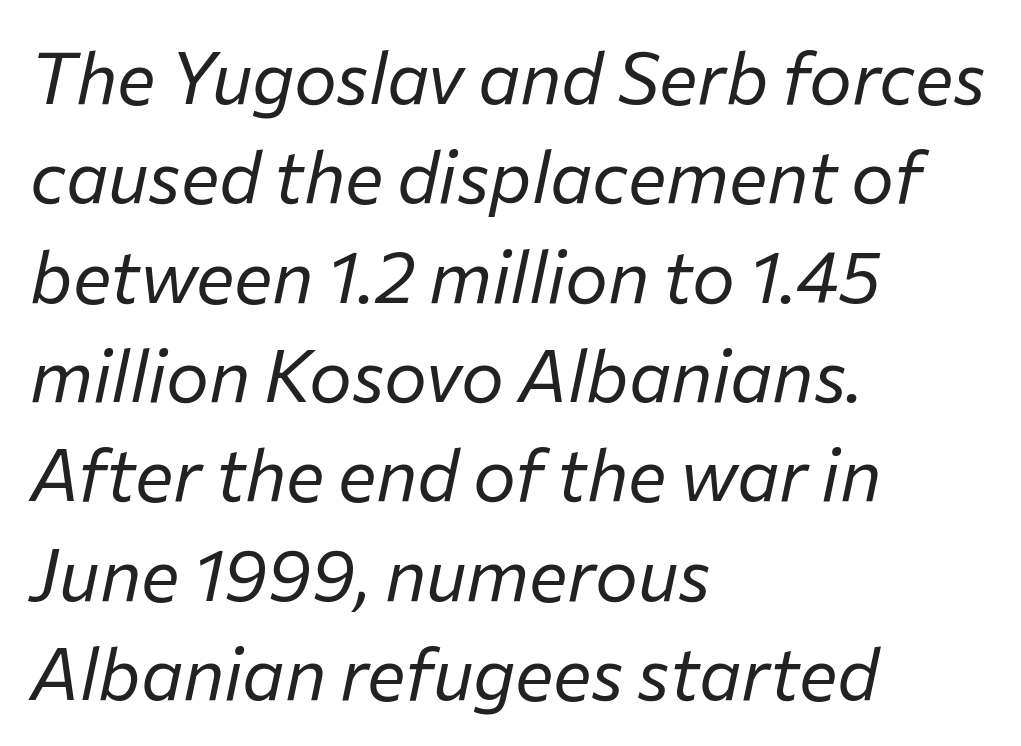
{"italic": "yes", "lean": "right", "slant_degrees": 12, "bold": "no", "weight": "regular", "width": "normal", "stroke_contrast": "low", "x_height": "medium", "monospaced": "no", "underline": "no", "align": "left", "line_spacing": "normal", "line_spacing_ratio": 1.38, "letter_spacing": "normal", "letter_spacing_em": 0.0, "glyph_px": 72}
